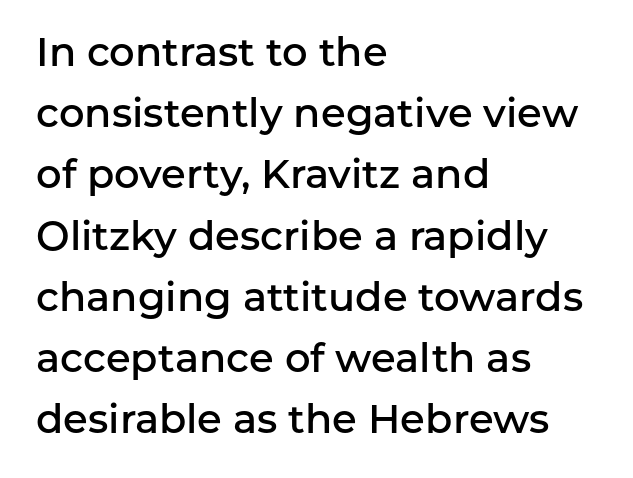
The image shows 40 px semibold sans-serif type, upright; set left-aligned, normal line spacing (1.53x), normal letter spacing, not underlined; low stroke contrast and a medium x-height.
